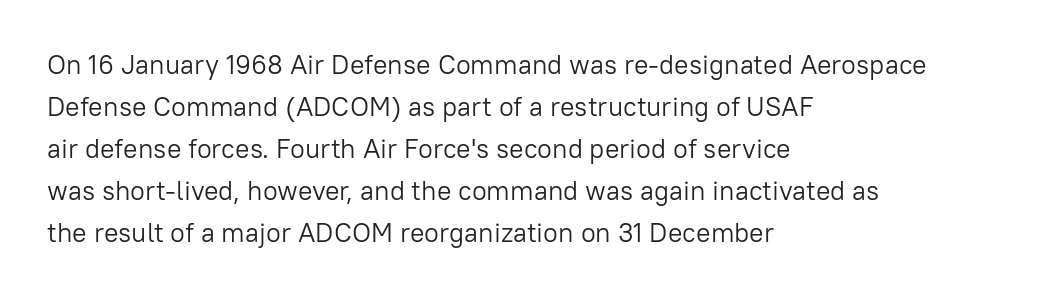
Q: Is the text bold? A: No.
Q: Is the text italic (slanted)? A: No, it is upright.
Q: Is the text underlined? A: No.
Q: How is the paragraph aligned? A: Left-aligned.
Q: Is the spacing between letters normal or unusually wide? A: Normal.
Q: Is the spacing between lines tight, normal or loose? A: Normal.
